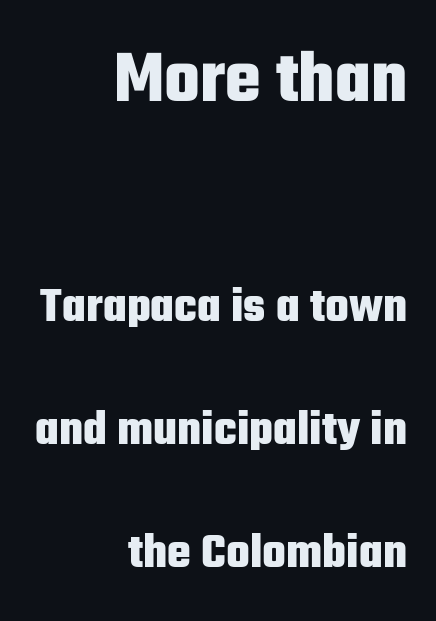
Q: Is the text bold? A: Yes.
Q: Is the text italic (slanted)? A: No, it is upright.
Q: Is the typeface a serif or a sans-serif typeface? A: Sans-serif.
Q: Is the text underlined? A: No.
Q: How is the paragraph aligned? A: Right-aligned.
Q: Is the spacing between letters normal or unusually wide? A: Normal.
Q: Is the spacing between lines tight, normal or loose? A: Loose.
Q: Which block of text is set in a larger size, the first (top) or the second (bottom)? A: The first (top) one.
Q: Width (condensed, normal, or wide)? A: Condensed.
Q: Stroke contrast? A: Low.
Q: x-height? A: Medium.
Q: Monospaced? A: No.
